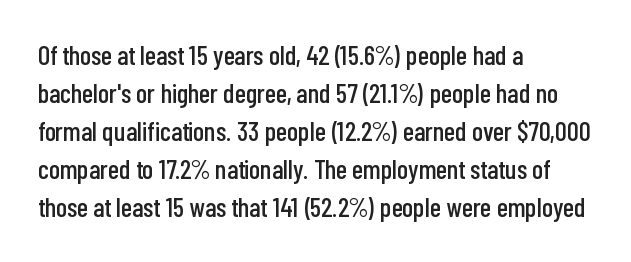
Q: Is the text italic (slanted)? A: No, it is upright.
Q: Is the text underlined? A: No.
Q: How is the paragraph aligned? A: Left-aligned.
Q: Is the spacing between letters normal or unusually wide? A: Normal.
Q: Is the spacing between lines tight, normal or loose? A: Normal.
